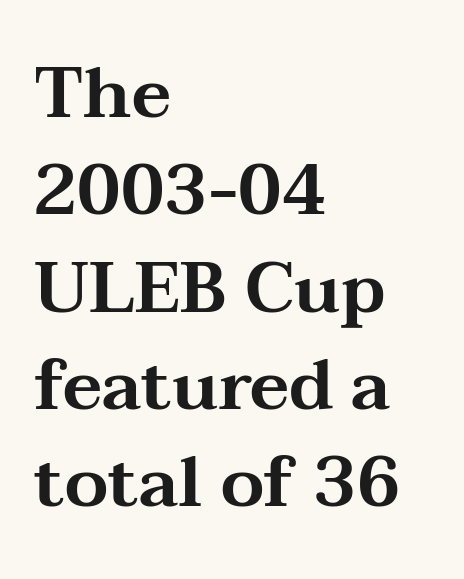
Q: Is the text italic (slanted)? A: No, it is upright.
Q: Is the typeface a serif or a sans-serif typeface? A: Serif.
Q: Is the text underlined? A: No.
Q: How is the paragraph aligned? A: Left-aligned.
Q: Is the spacing between letters normal or unusually wide? A: Normal.
Q: Is the spacing between lines tight, normal or loose? A: Normal.
Q: Width (condensed, normal, or wide)? A: Wide.
Q: Stroke contrast? A: Medium.
Q: x-height? A: Medium.
Q: Monospaced? A: No.
